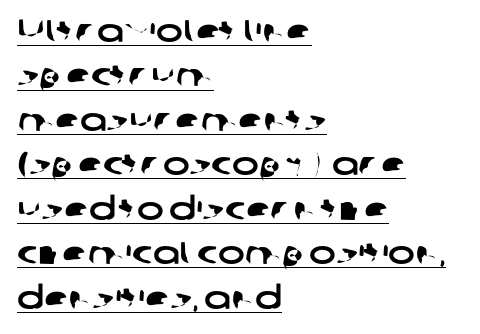
The face used here appears with an underline applied. Classification — sans serif. Interline gaps are of average width in this sample. Where is the straight margin? On the left.
